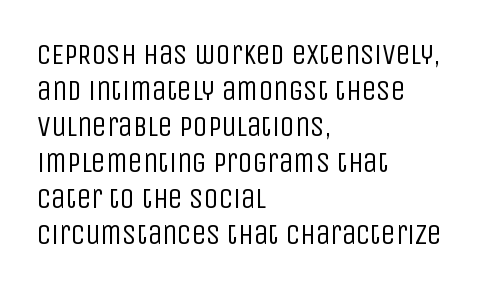
The rendering uses natural spacing where letterforms have individual widths. Line starts are locked; line ends wander. Descender tails drop into unmarked territory. The letterforms sit shoulder to shoulder at normal distance.
